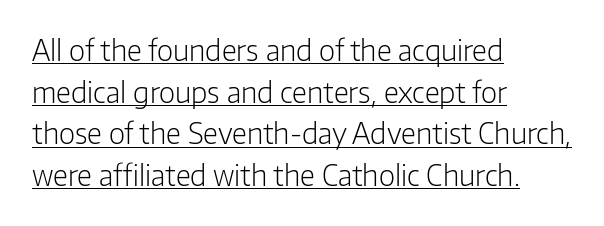
Stem width sits at or under what a default text font uses. This sample has the flowing, uneven cadence of proportional lettering. Spacing between characters is what you'd get straight out of the box. Leading: standard.
